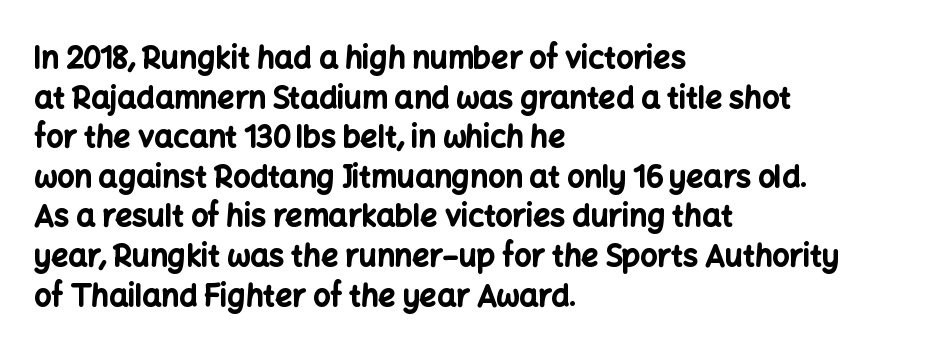
Plenty of ink on the page — the face is bold. The letters stand straight up with perfectly vertical stems. The letters carry no serifs — their stems end cleanly without finishing strokes. Is the letter spacing exaggerated? No — it looks like the ordinary default. Line spacing here is normal.
